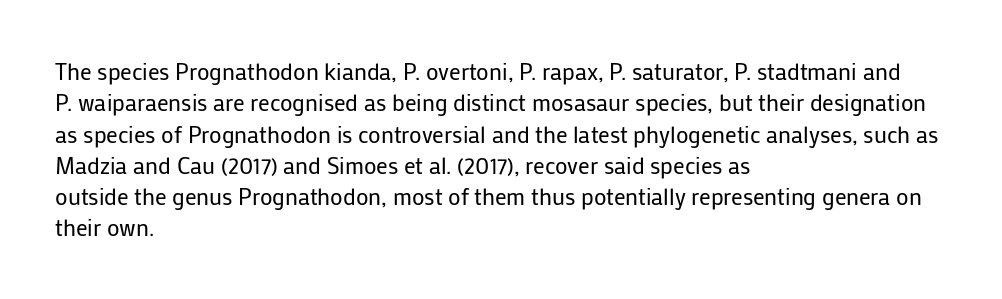
The image shows 23 px text type, upright; set left-aligned, normal line spacing (1.36x), normal letter spacing, not underlined.
